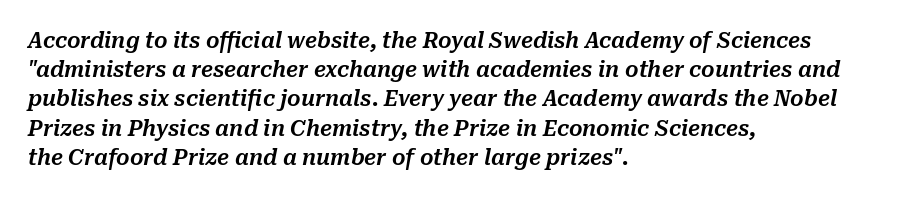
{"italic": "yes", "lean": "right", "slant_degrees": 10, "underline": "no", "align": "left", "line_spacing": "normal", "line_spacing_ratio": 1.39, "letter_spacing": "normal", "letter_spacing_em": 0.0, "glyph_px": 21}
